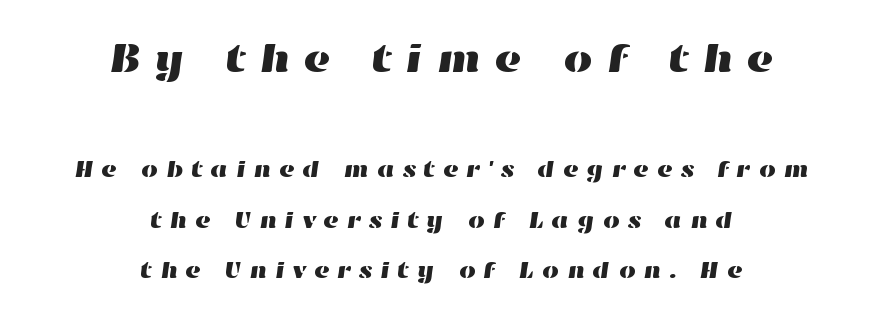
{"width": "wide", "stroke_contrast": "high", "x_height": "medium", "monospaced": "no", "underline": "no", "align": "center", "line_spacing": "loose", "line_spacing_ratio": 2.09, "letter_spacing": "wide", "letter_spacing_em": 0.31, "larger_block": "first", "size_ratio": 1.75, "glyph_px": 42}
